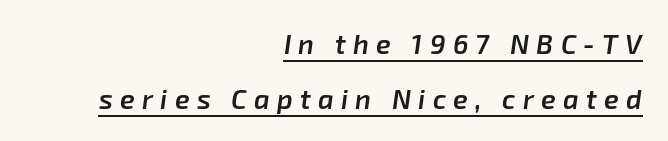
{"italic": "yes", "lean": "right", "slant_degrees": 8, "bold": "semi", "underline": "yes", "align": "right", "line_spacing": "loose", "line_spacing_ratio": 2.02, "letter_spacing": "wide", "letter_spacing_em": 0.27, "glyph_px": 27}
